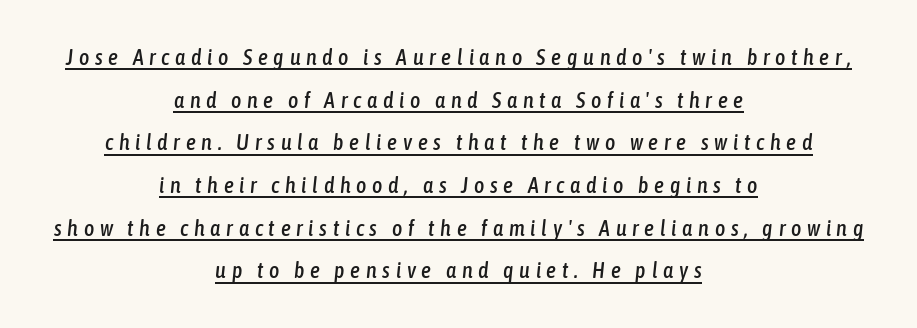
The image shows 22 px text type, italic (leaning right); set centered, loose line spacing (1.94x), unusually wide letter spacing (+0.26 em), underlined.
